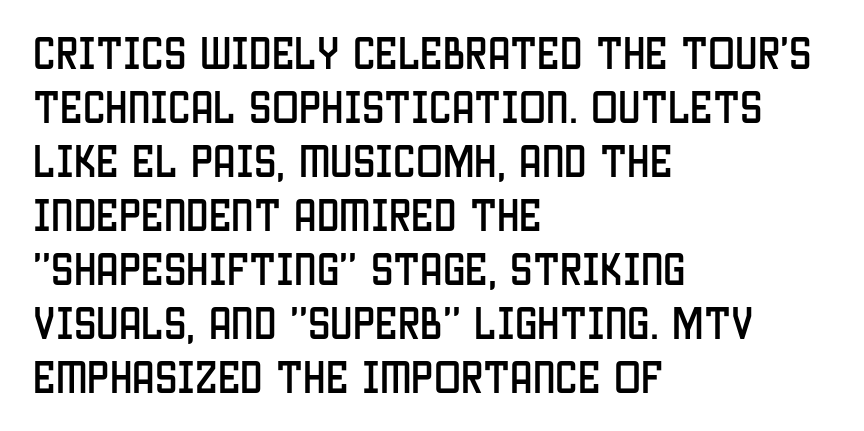
{"serif": "no", "italic": "no", "width": "condensed", "stroke_contrast": "low", "x_height": "large", "monospaced": "no", "underline": "no", "align": "left", "line_spacing": "normal", "line_spacing_ratio": 1.5, "letter_spacing": "normal", "letter_spacing_em": 0.0, "glyph_px": 36}
